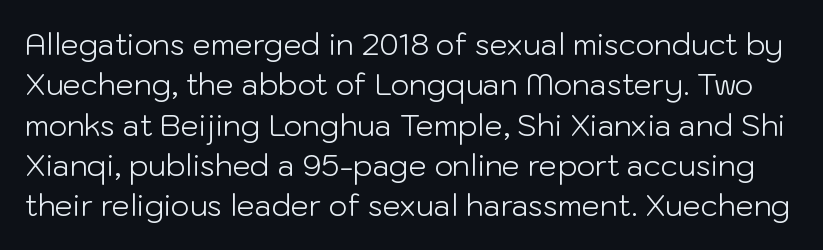
Q: Is the text bold? A: No.
Q: Is the text italic (slanted)? A: No, it is upright.
Q: Is the typeface a serif or a sans-serif typeface? A: Sans-serif.
Q: Is the text underlined? A: No.
Q: Is the spacing between letters normal or unusually wide? A: Normal.
Q: Is the spacing between lines tight, normal or loose? A: Normal.
Q: Width (condensed, normal, or wide)? A: Normal.
Q: Stroke contrast? A: Low.
Q: x-height? A: Medium.
Q: Monospaced? A: No.
